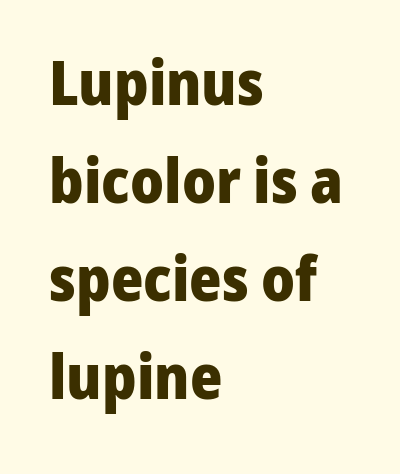
Q: Is the text bold? A: Yes.
Q: Is the text italic (slanted)? A: No, it is upright.
Q: Is the typeface a serif or a sans-serif typeface? A: Sans-serif.
Q: Is the text underlined? A: No.
Q: How is the paragraph aligned? A: Left-aligned.
Q: Is the spacing between letters normal or unusually wide? A: Normal.
Q: Is the spacing between lines tight, normal or loose? A: Normal.
Q: Width (condensed, normal, or wide)? A: Normal.
Q: Stroke contrast? A: Low.
Q: x-height? A: Medium.
Q: Monospaced? A: No.
